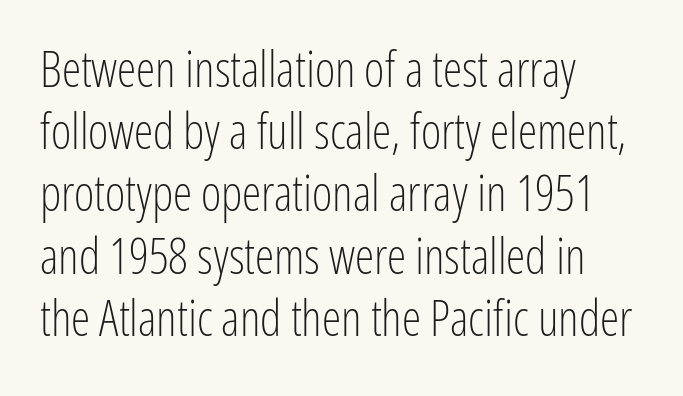
These lines keep a tight, regular rhythm from letter to letter. The typeface chosen for these lines omits serifs. Notice how the passage keeps a crisp vertical edge on the left only. Compared with a typical body face, this is equally light or lighter still.
